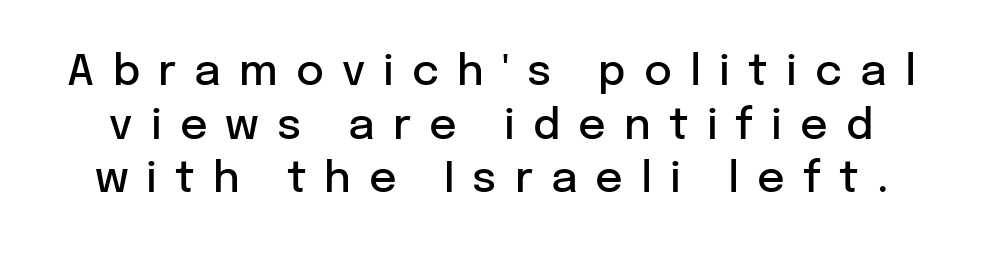
A clean baseline with only descenders dipping below it. The rendering uses a moderate line-height, typical for paragraphs. The face used here is rendered with a markedly widened letterfit. Is this a fixed-width face? No — the glyphs have proportional, varying widths. The type family on display is of the sans-serif kind. The letters stand upright; this is a roman face.
